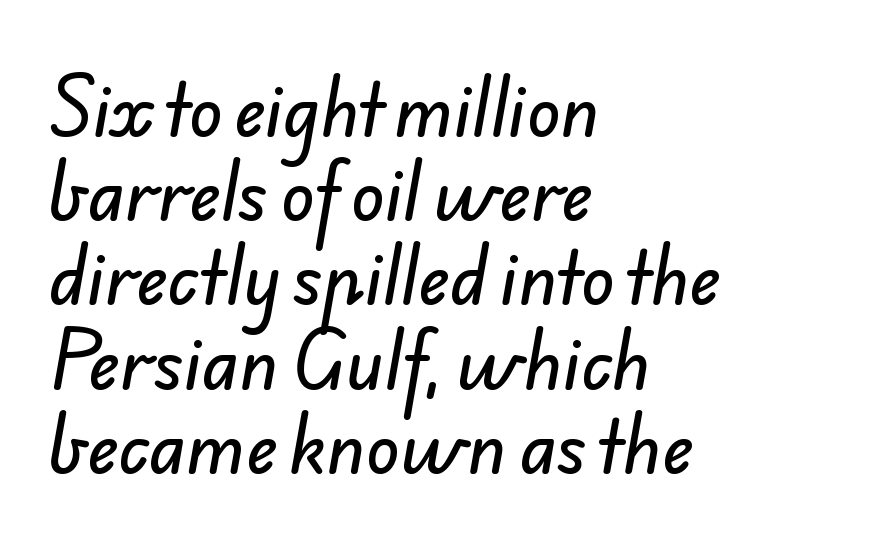
The passage shown has conventional tracking throughout. Check where the strokes stop: nothing finishes them off — pure sans. Is this a fixed-width face? No — the glyphs have proportional, varying widths. Is the block centered? No — it sits flush against the left margin. Just letters on the line, the space beneath them empty.
